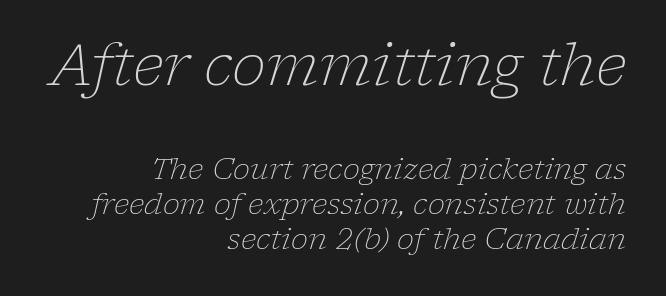
The image shows 58 px light serif type, italic (leaning right); set right-aligned, line spacing 1.2x, normal letter spacing, not underlined; the first (top) block is 2.0x larger; low stroke contrast and a medium x-height.
